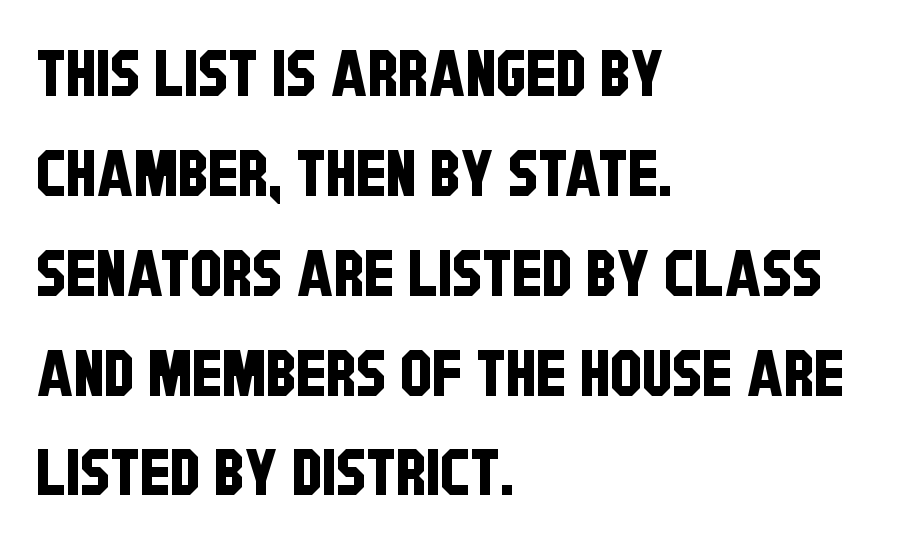
{"serif": "no", "width": "condensed", "stroke_contrast": "low", "x_height": "large", "monospaced": "no", "underline": "no", "align": "left", "line_spacing": "normal", "line_spacing_ratio": 1.56, "letter_spacing": "normal", "letter_spacing_em": 0.0, "glyph_px": 64}
